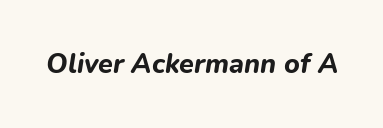
Q: Is the text bold? A: Yes.
Q: Is the text italic (slanted)? A: Yes, it leans right by about 9 degrees.
Q: Is the text underlined? A: No.
Q: Is the spacing between letters normal or unusually wide? A: Normal.
